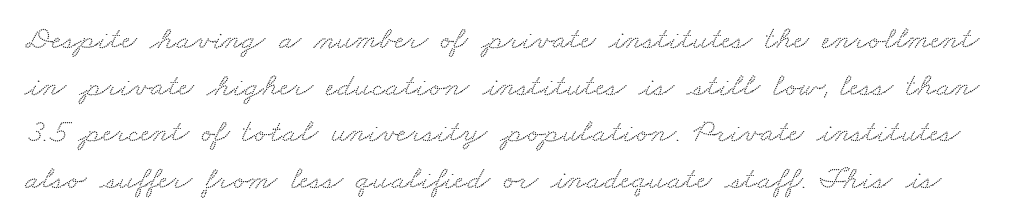
The image shows 33 px wide serif type; set normal line spacing (1.41x), normal letter spacing, not underlined; low stroke contrast and a small x-height.
